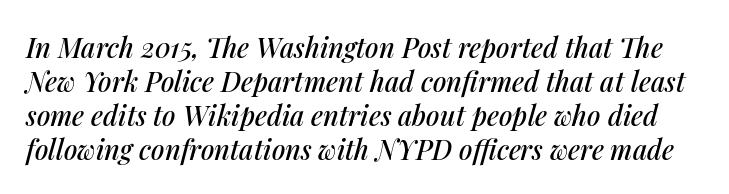
You can tell it's italic because the verticals aren't actually vertical. Compared with typical body copy, the letter spacing here is the same. The line-height multiplier appears to be the usual default. Rule under the text: the space is simply empty.
